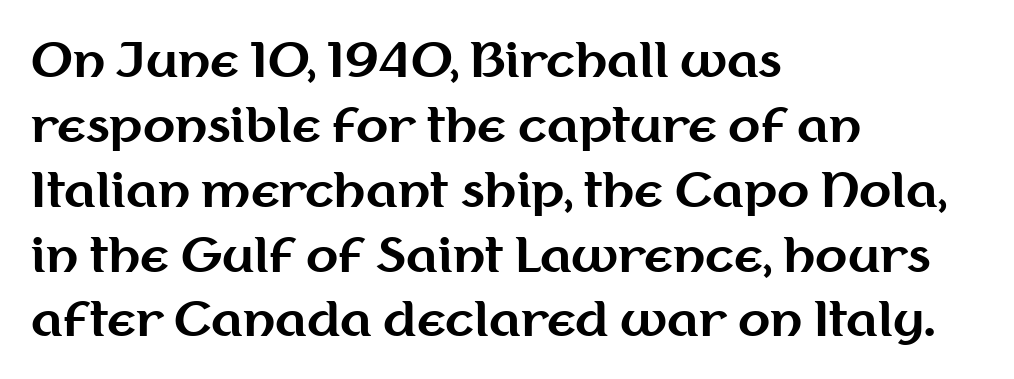
Q: Is the text bold? A: Yes.
Q: Is the text italic (slanted)? A: No, it is upright.
Q: Is the typeface a serif or a sans-serif typeface? A: Sans-serif.
Q: Is the text underlined? A: No.
Q: How is the paragraph aligned? A: Left-aligned.
Q: Is the spacing between letters normal or unusually wide? A: Normal.
Q: Is the spacing between lines tight, normal or loose? A: Normal.
Q: Width (condensed, normal, or wide)? A: Normal.
Q: Stroke contrast? A: Medium.
Q: x-height? A: Medium.
Q: Monospaced? A: No.
